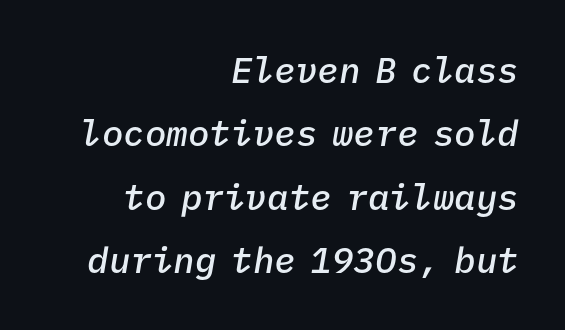
The words here are not underlined. Short note: letters normally spaced. Does the weight exceed regular? Yes, but only to semibold. Every character here occupies the same horizontal width, giving the sample a typewriter-like rhythm.
